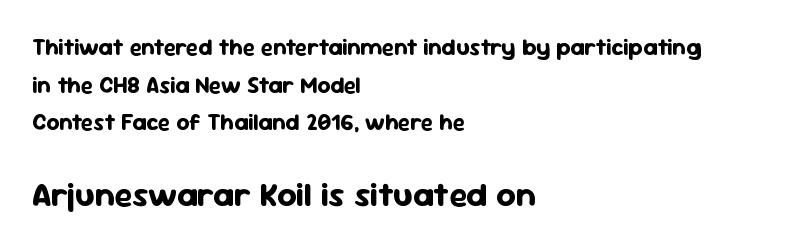
{"serif": "no", "italic": "no", "bold": "yes", "weight": "bold", "width": "normal", "stroke_contrast": "low", "x_height": "medium", "monospaced": "no", "underline": "no", "align": "left", "line_spacing": "normal", "line_spacing_ratio": 1.64, "letter_spacing": "normal", "letter_spacing_em": 0.0, "larger_block": "second", "size_ratio": 1.48, "glyph_px": 34}
